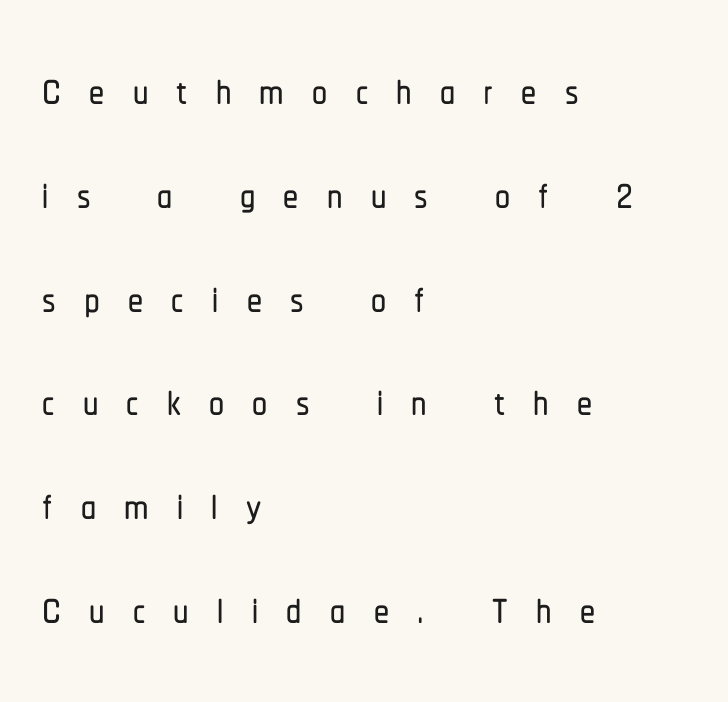
Each letter's strokes conclude bluntly, with no projecting serifs. Proportional: the letters do not fall into vertical columns. Characters remain perfectly vertical along every line. Bare-footed words on every line. The letterforms stand isolated, each surrounded by extra space.
